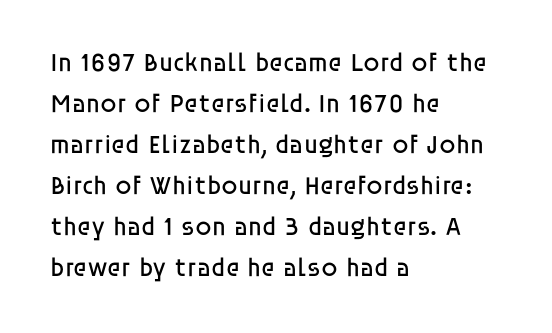
{"italic": "no", "bold": "no", "underline": "no", "align": "left", "line_spacing": "normal", "line_spacing_ratio": 1.58, "letter_spacing": "normal", "letter_spacing_em": 0.0, "glyph_px": 26}
